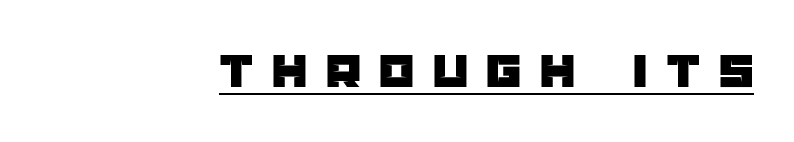
{"serif": "no", "italic": "no", "width": "normal", "stroke_contrast": "low", "x_height": "large", "monospaced": "no", "underline": "yes", "letter_spacing": "wide", "letter_spacing_em": 0.37, "glyph_px": 50}
